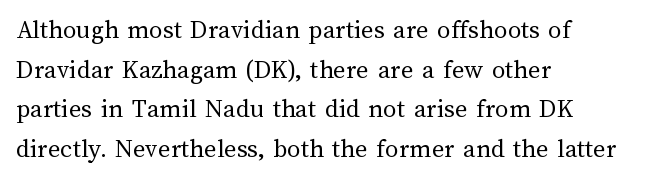
Q: Is the text bold? A: No.
Q: Is the text italic (slanted)? A: No, it is upright.
Q: Is the text underlined? A: No.
Q: How is the paragraph aligned? A: Left-aligned.
Q: Is the spacing between letters normal or unusually wide? A: Normal.
Q: Is the spacing between lines tight, normal or loose? A: Normal.
